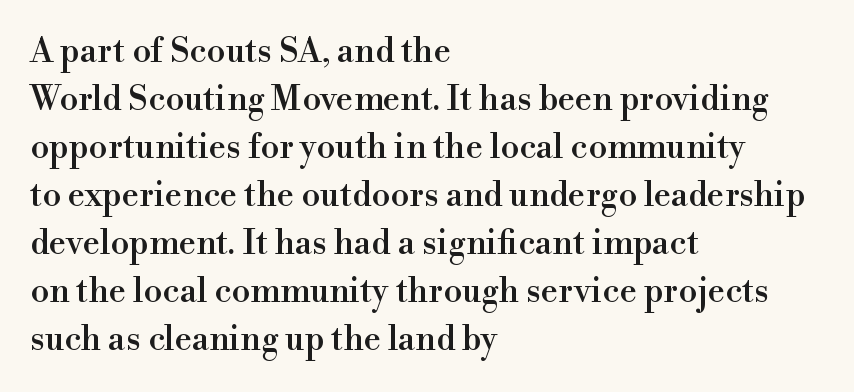
The image shows 34 px serif type, upright; set left-aligned, normal line spacing (1.41x), normal letter spacing, not underlined; high stroke contrast and a small x-height.
